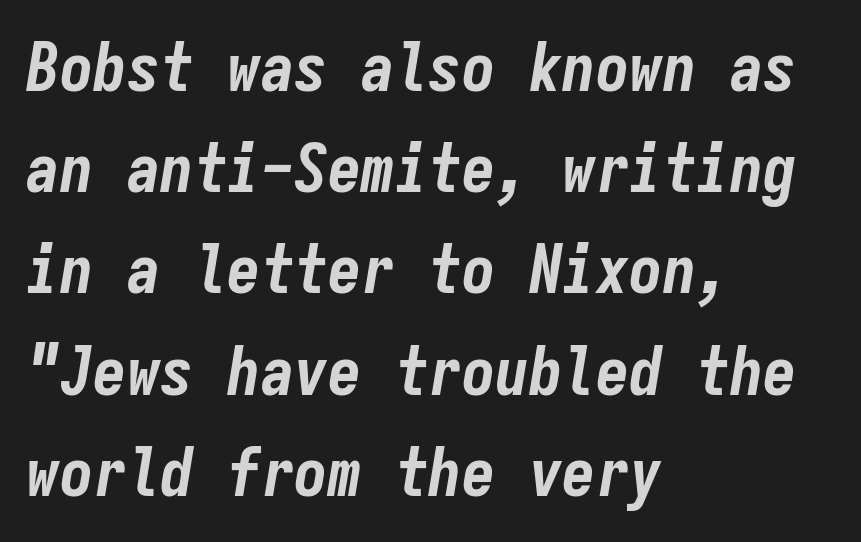
Q: Is the text bold? A: Yes.
Q: Is the text italic (slanted)? A: Yes, it leans right by about 9 degrees.
Q: Is the text underlined? A: No.
Q: How is the paragraph aligned? A: Left-aligned.
Q: Is the spacing between letters normal or unusually wide? A: Normal.
Q: Is the spacing between lines tight, normal or loose? A: Normal.
Q: Width (condensed, normal, or wide)? A: Condensed.
Q: Stroke contrast? A: Low.
Q: x-height? A: Medium.
Q: Monospaced? A: Yes.
